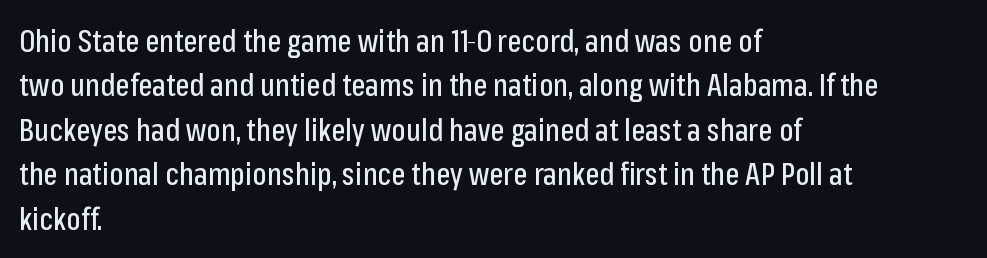
Q: Is the text italic (slanted)? A: No, it is upright.
Q: Is the typeface a serif or a sans-serif typeface? A: Sans-serif.
Q: Is the text underlined? A: No.
Q: How is the paragraph aligned? A: Left-aligned.
Q: Is the spacing between letters normal or unusually wide? A: Normal.
Q: Is the spacing between lines tight, normal or loose? A: Normal.
Q: Width (condensed, normal, or wide)? A: Condensed.
Q: Stroke contrast? A: Low.
Q: x-height? A: Medium.
Q: Monospaced? A: No.
